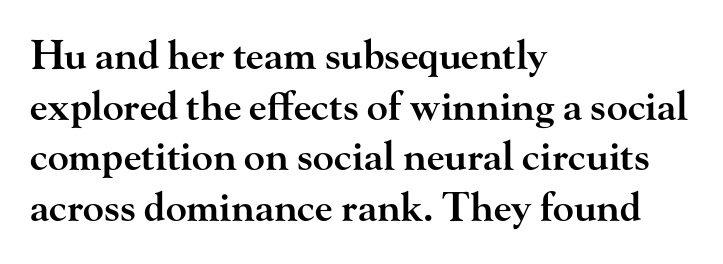
Q: Is the text bold? A: Semi-bold.
Q: Is the text italic (slanted)? A: No, it is upright.
Q: Is the typeface a serif or a sans-serif typeface? A: Serif.
Q: Is the text underlined? A: No.
Q: How is the paragraph aligned? A: Left-aligned.
Q: Is the spacing between letters normal or unusually wide? A: Normal.
Q: Is the spacing between lines tight, normal or loose? A: Normal.
Q: Width (condensed, normal, or wide)? A: Wide.
Q: Stroke contrast? A: High.
Q: x-height? A: Small.
Q: Monospaced? A: No.
